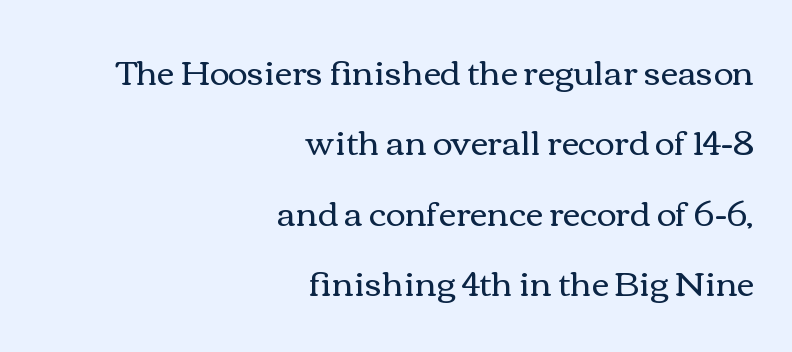
{"italic": "no", "bold": "no", "weight": "regular", "width": "wide", "x_height": "medium", "monospaced": "no", "underline": "no", "align": "right", "line_spacing": "loose", "line_spacing_ratio": 2.07, "letter_spacing": "normal", "letter_spacing_em": 0.0, "glyph_px": 34}
